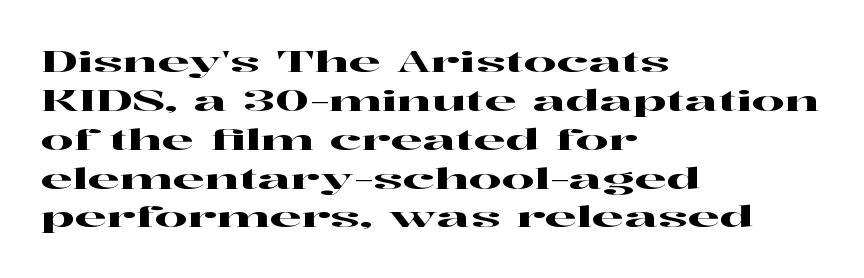
{"serif": "yes", "italic": "no", "width": "wide", "stroke_contrast": "high", "x_height": "medium", "monospaced": "no", "underline": "no", "align": "left", "line_spacing": "normal", "line_spacing_ratio": 1.34, "letter_spacing": "normal", "letter_spacing_em": 0.0, "glyph_px": 29}
